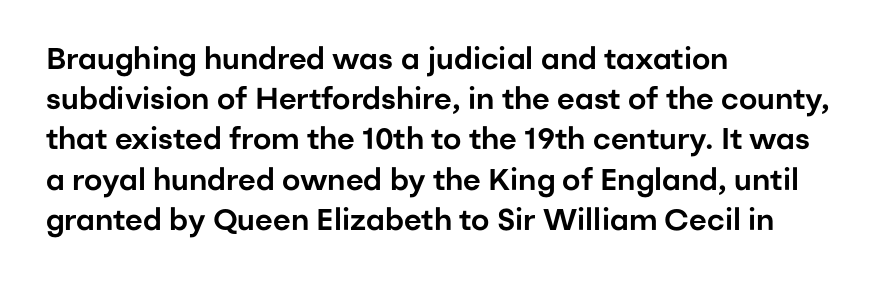
Q: Is the text italic (slanted)? A: No, it is upright.
Q: Is the typeface a serif or a sans-serif typeface? A: Sans-serif.
Q: Is the text underlined? A: No.
Q: How is the paragraph aligned? A: Left-aligned.
Q: Is the spacing between letters normal or unusually wide? A: Normal.
Q: Is the spacing between lines tight, normal or loose? A: Normal.
Q: Width (condensed, normal, or wide)? A: Normal.
Q: Stroke contrast? A: Low.
Q: x-height? A: Medium.
Q: Monospaced? A: No.
